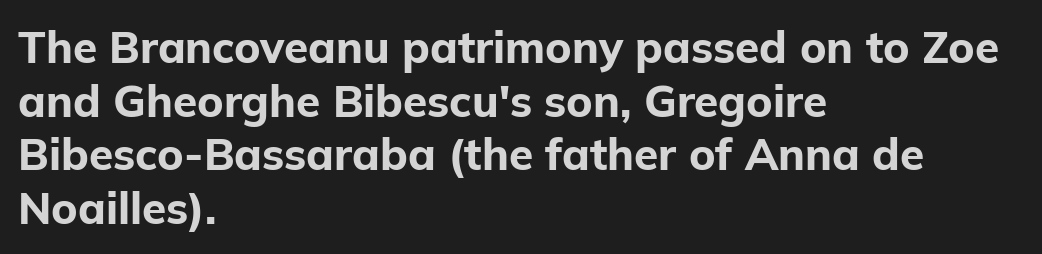
The image shows 44 px bold sans-serif type, upright; set left-aligned, line spacing 1.22x, normal letter spacing, not underlined; low stroke contrast and a medium x-height.
